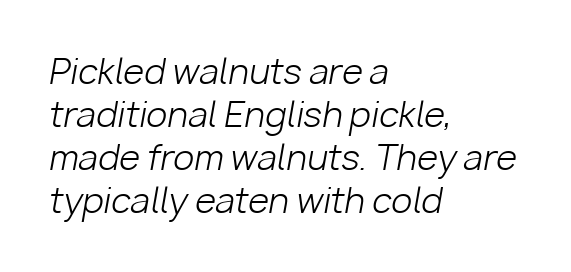
{"italic": "yes", "lean": "right", "slant_degrees": 10, "bold": "no", "weight": "light", "width": "normal", "stroke_contrast": "low", "x_height": "medium", "monospaced": "no", "underline": "no", "align": "left", "line_spacing": "normal", "line_spacing_ratio": 1.26, "letter_spacing": "normal", "letter_spacing_em": 0.0, "glyph_px": 34}
